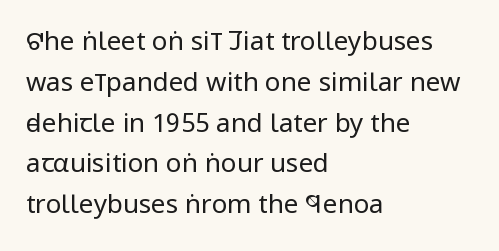
The image shows 26 px text type, upright; set left-aligned, normal line spacing (1.57x), normal letter spacing, not underlined.
